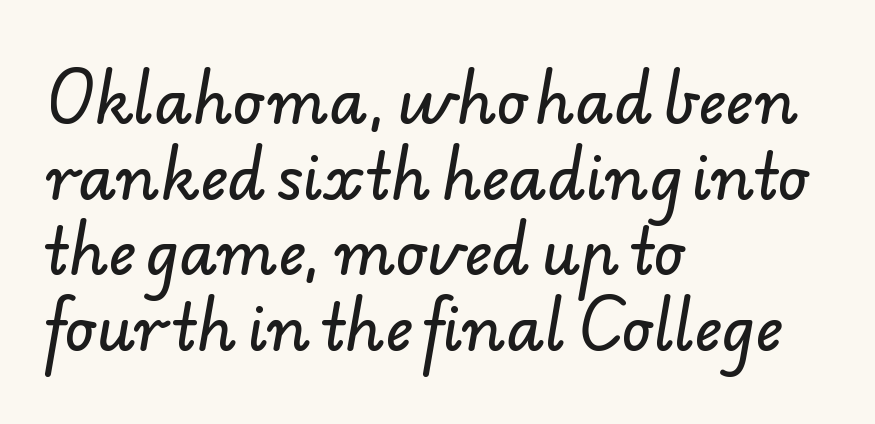
{"serif": "no", "width": "normal", "stroke_contrast": "low", "x_height": "small", "monospaced": "no", "underline": "no", "align": "left", "line_spacing_ratio": 1.24, "letter_spacing": "normal", "letter_spacing_em": 0.0, "glyph_px": 61}
